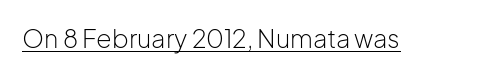
The image shows 25 px text type, upright; set normal letter spacing, underlined.
